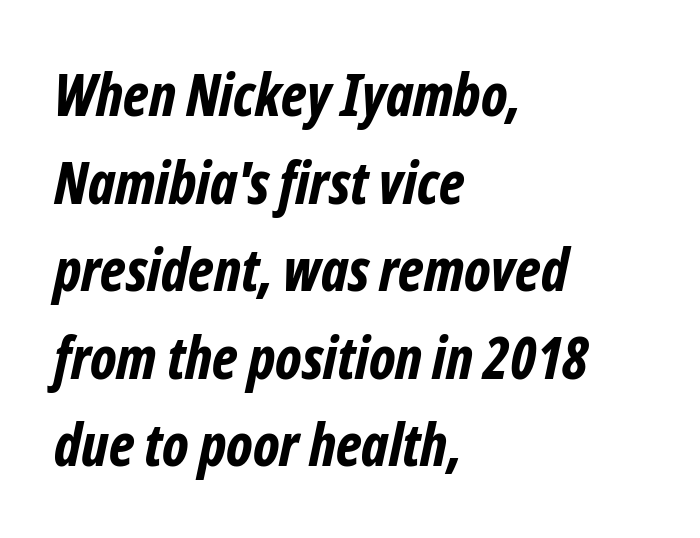
The image shows 58 px bold, condensed type, italic (leaning right); set left-aligned, normal line spacing (1.51x), normal letter spacing, not underlined; low stroke contrast and a medium x-height.
